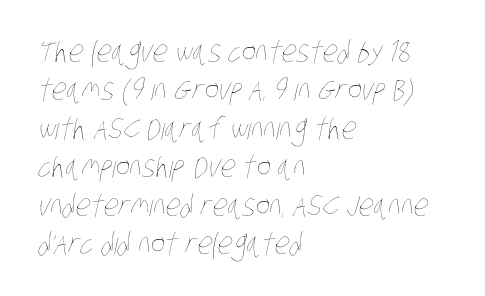
Q: Is the text bold? A: No.
Q: Is the text underlined? A: No.
Q: How is the paragraph aligned? A: Left-aligned.
Q: Is the spacing between letters normal or unusually wide? A: Normal.
Q: Is the spacing between lines tight, normal or loose? A: Normal.
Q: Width (condensed, normal, or wide)? A: Condensed.
Q: Stroke contrast? A: Low.
Q: x-height? A: Large.
Q: Monospaced? A: No.
